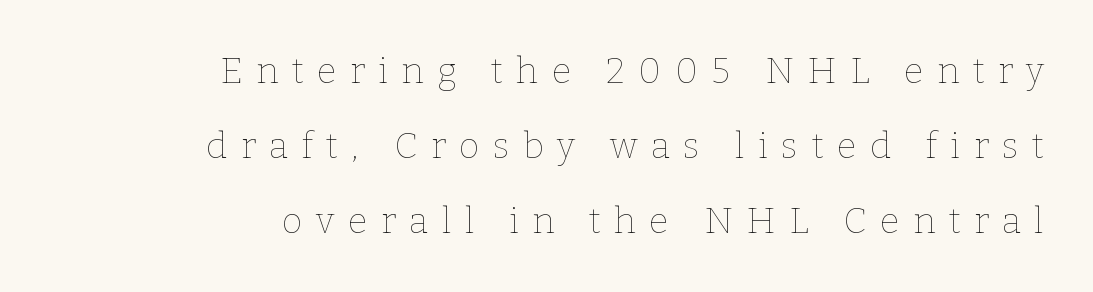
{"italic": "no", "bold": "no", "weight": "thin", "width": "normal", "stroke_contrast": "low", "x_height": "medium", "monospaced": "no", "underline": "no", "align": "right", "line_spacing": "loose", "line_spacing_ratio": 2.08, "letter_spacing": "wide", "letter_spacing_em": 0.37, "glyph_px": 36}
